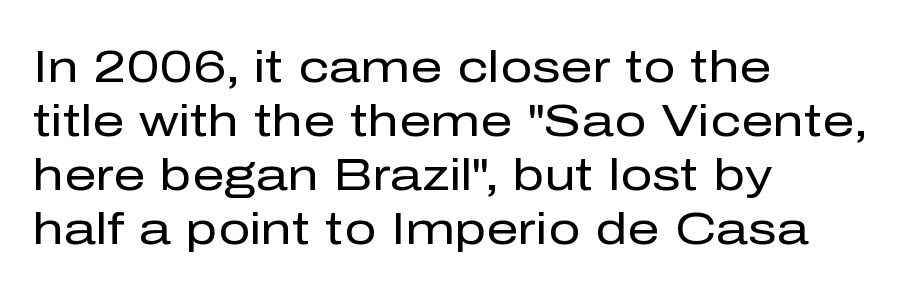
{"serif": "no", "italic": "no", "bold": "no", "weight": "regular", "width": "normal", "stroke_contrast": "low", "x_height": "medium", "monospaced": "no", "underline": "no", "align": "left", "line_spacing_ratio": 1.2, "letter_spacing": "normal", "letter_spacing_em": 0.0, "glyph_px": 45}
